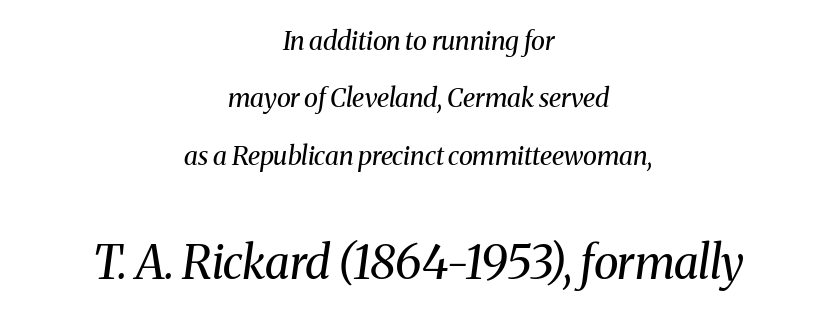
The letters look calm and open, with moderate or lighter stems. Nobody touched the tracking dial on this one. Type style note: has serifs. Character widths vary here, with narrow letters taking less room than wide ones.
